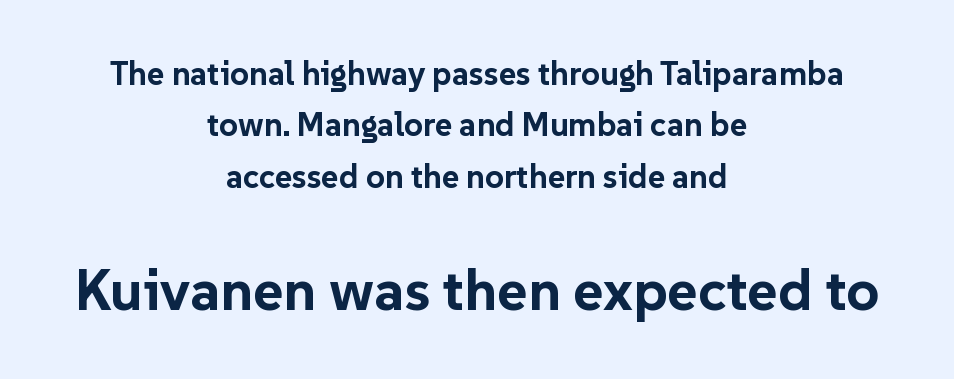
{"serif": "no", "italic": "no", "bold": "yes", "weight": "bold", "width": "normal", "stroke_contrast": "low", "x_height": "medium", "monospaced": "no", "underline": "no", "align": "center", "line_spacing": "normal", "line_spacing_ratio": 1.56, "letter_spacing": "normal", "letter_spacing_em": 0.0, "larger_block": "second", "size_ratio": 1.76, "glyph_px": 58}
